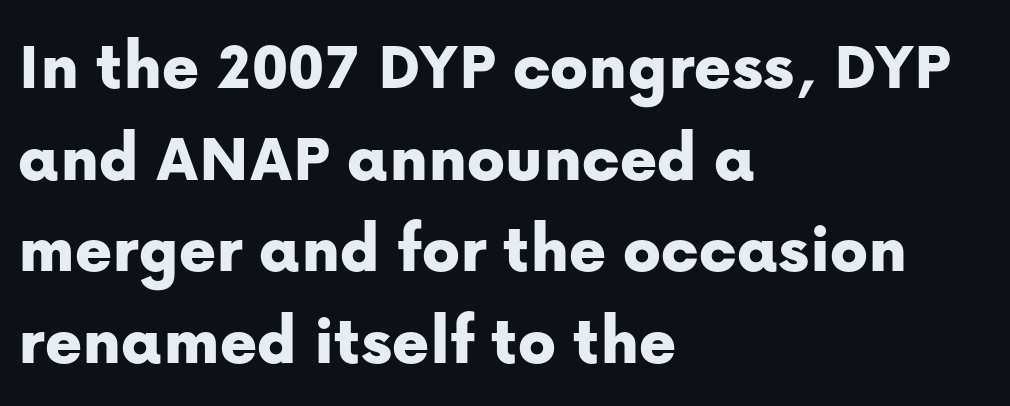
I'd call this a sans setting — the letters go barefoot. The rag falls on the right side of this text block. The specimen reads as upright at a glance. A typesetter would call this leading conventional body-copy spacing. The letters advance in unequal steps, a hallmark of proportional type. Standard letterfit; no display-style spreading of the glyphs.
